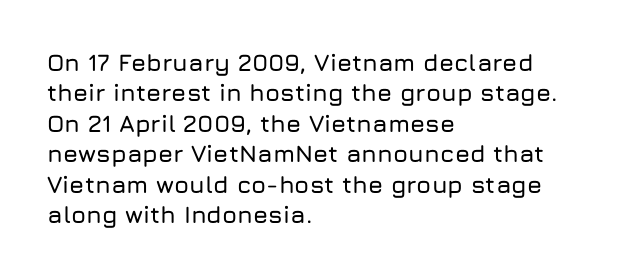
Q: Is the text italic (slanted)? A: No, it is upright.
Q: Is the text underlined? A: No.
Q: How is the paragraph aligned? A: Left-aligned.
Q: Is the spacing between letters normal or unusually wide? A: Normal.
Q: Is the spacing between lines tight, normal or loose? A: Normal.
